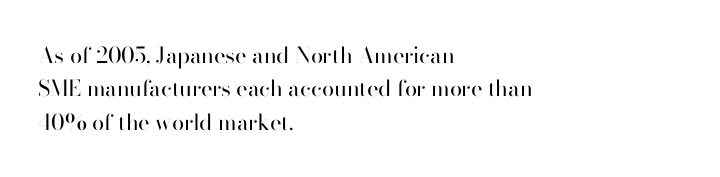
Q: Is the text bold? A: No.
Q: Is the text italic (slanted)? A: No, it is upright.
Q: Is the text underlined? A: No.
Q: How is the paragraph aligned? A: Left-aligned.
Q: Is the spacing between letters normal or unusually wide? A: Normal.
Q: Is the spacing between lines tight, normal or loose? A: Normal.
